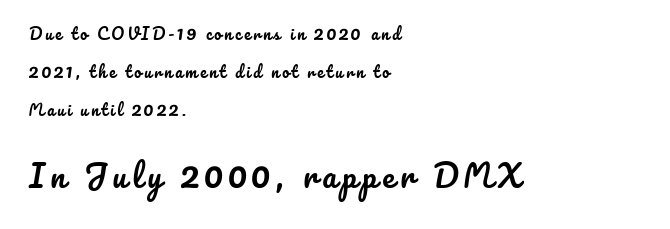
Q: Is the text italic (slanted)? A: Yes.
Q: Is the text underlined? A: No.
Q: How is the paragraph aligned? A: Left-aligned.
Q: Is the spacing between lines tight, normal or loose? A: Loose.
Q: Which block of text is set in a larger size, the first (top) or the second (bottom)? A: The second (bottom) one.
Q: Width (condensed, normal, or wide)? A: Normal.
Q: Stroke contrast? A: Low.
Q: x-height? A: Small.
Q: Monospaced? A: No.
